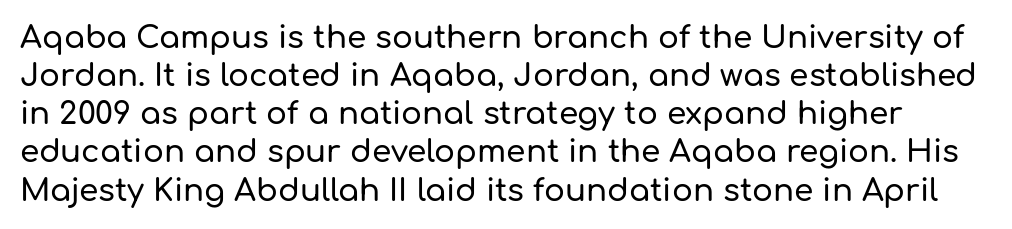
The image shows 31 px sans-serif type, upright; set line spacing 1.23x, normal letter spacing, not underlined; low stroke contrast and a medium x-height.
